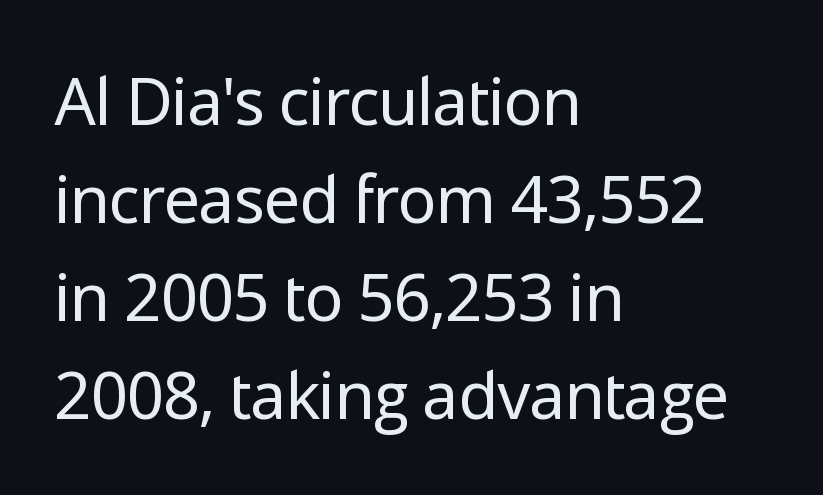
{"serif": "no", "italic": "no", "bold": "no", "weight": "regular", "width": "normal", "stroke_contrast": "low", "x_height": "medium", "monospaced": "no", "underline": "no", "align": "left", "line_spacing": "normal", "line_spacing_ratio": 1.51, "letter_spacing": "normal", "letter_spacing_em": 0.0, "glyph_px": 65}
